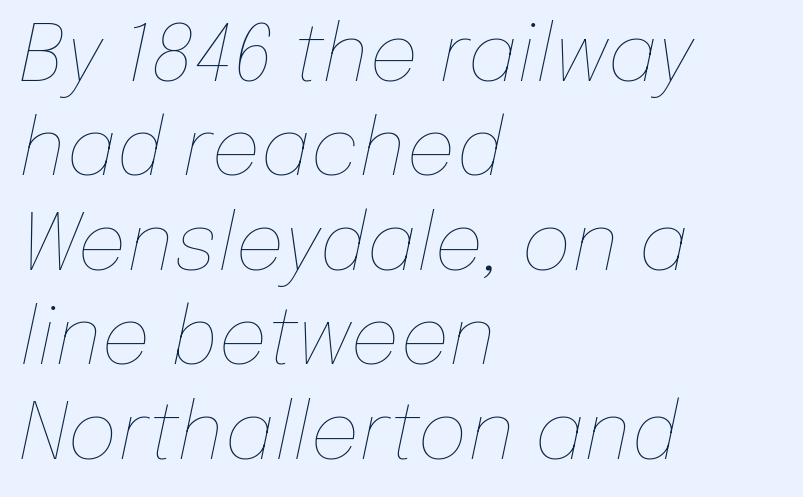
The image shows 78 px thin type, italic (leaning right); set left-aligned, line spacing 1.21x, normal letter spacing, not underlined; low stroke contrast and a medium x-height.
